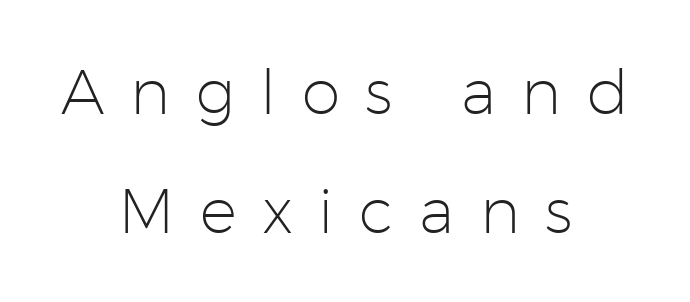
{"serif": "no", "italic": "no", "bold": "no", "weight": "light", "width": "normal", "stroke_contrast": "low", "x_height": "medium", "monospaced": "no", "underline": "no", "align": "center", "line_spacing": "loose", "line_spacing_ratio": 1.92, "letter_spacing": "wide", "letter_spacing_em": 0.41, "glyph_px": 62}
